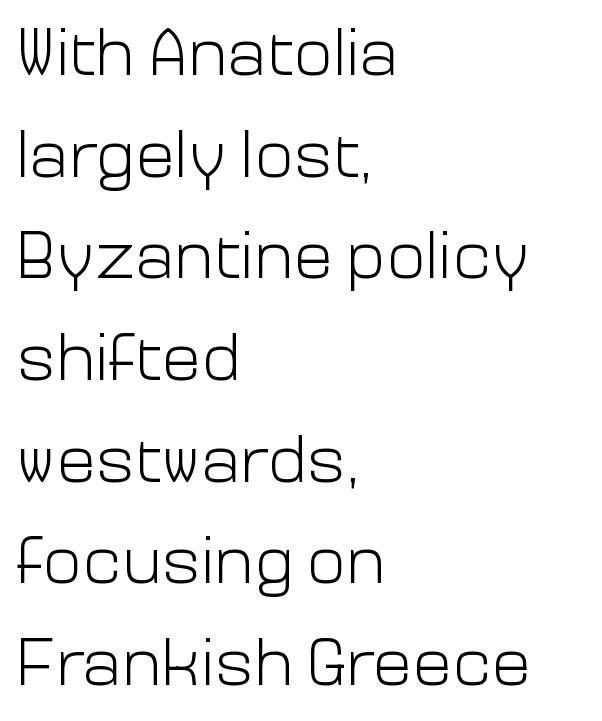
Ordinary non-slanted type is in use. Rows of type keep a routine distance in the vertical direction. Honestly, there is no underline to notice here at all. The passage shown is typeset with a sans-serif family. Spacing verdict: proportional, widths tailored to each character.
